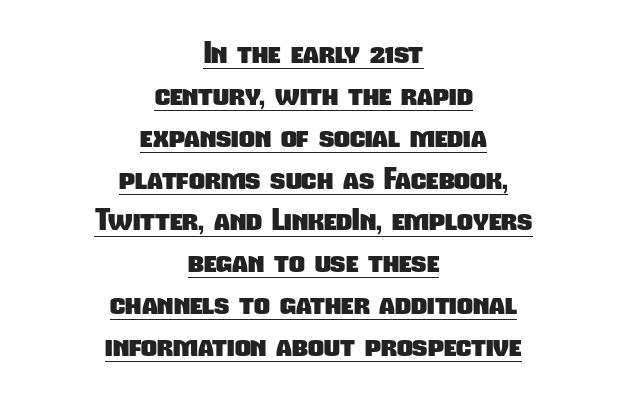
Students, observe: this is what conventionally led text looks like. To sum up the face: it is a sans, with no serifs. Is this a fixed-width face? No — the glyphs have proportional, varying widths. The tracking reads as untouched default to a designer's eye. The string is rendered with underlining switched on. Which margin do the lines hug? Neither — every line sits in the middle.
